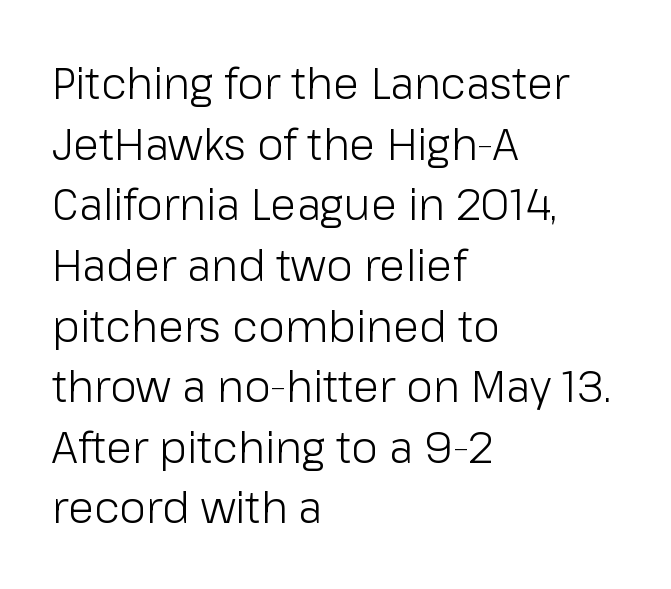
{"serif": "no", "italic": "no", "bold": "no", "weight": "light", "width": "normal", "stroke_contrast": "low", "x_height": "medium", "monospaced": "no", "underline": "no", "align": "left", "line_spacing": "normal", "line_spacing_ratio": 1.41, "letter_spacing": "normal", "letter_spacing_em": 0.0, "glyph_px": 43}
